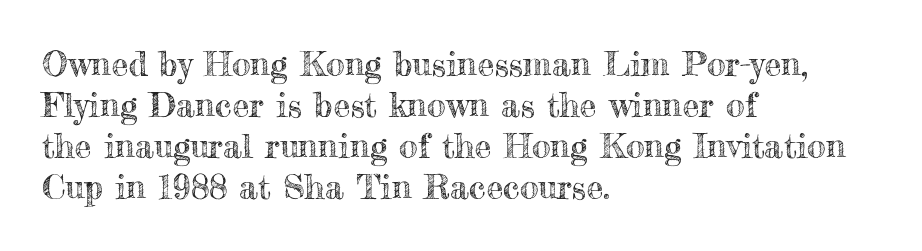
Q: Is the text italic (slanted)? A: No, it is upright.
Q: Is the text underlined? A: No.
Q: How is the paragraph aligned? A: Left-aligned.
Q: Is the spacing between letters normal or unusually wide? A: Normal.
Q: Width (condensed, normal, or wide)? A: Normal.
Q: x-height? A: Small.
Q: Monospaced? A: No.
